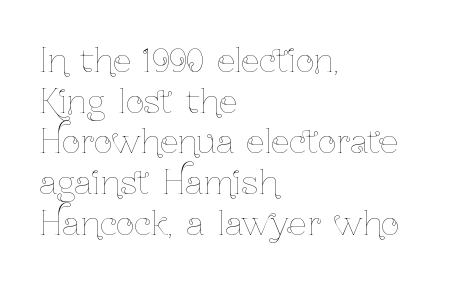
{"italic": "no", "bold": "no", "weight": "thin", "width": "condensed", "stroke_contrast": "low", "x_height": "medium", "monospaced": "no", "underline": "no", "align": "left", "line_spacing": "normal", "line_spacing_ratio": 1.27, "letter_spacing": "normal", "letter_spacing_em": 0.0, "glyph_px": 32}
